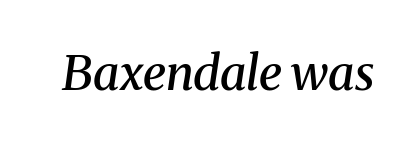
Q: Is the text bold? A: Semi-bold.
Q: Is the text italic (slanted)? A: Yes, it leans right by about 8 degrees.
Q: Is the typeface a serif or a sans-serif typeface? A: Serif.
Q: Is the text underlined? A: No.
Q: Is the spacing between letters normal or unusually wide? A: Normal.
Q: Width (condensed, normal, or wide)? A: Normal.
Q: Stroke contrast? A: Medium.
Q: x-height? A: Medium.
Q: Monospaced? A: No.
